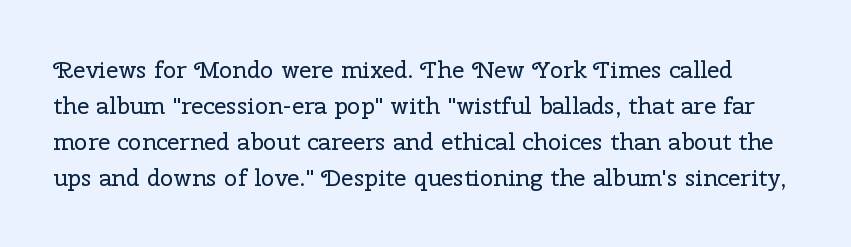
Q: Is the text bold? A: No.
Q: Is the text italic (slanted)? A: No, it is upright.
Q: Is the text underlined? A: No.
Q: Is the spacing between letters normal or unusually wide? A: Normal.
Q: Is the spacing between lines tight, normal or loose? A: Normal.
